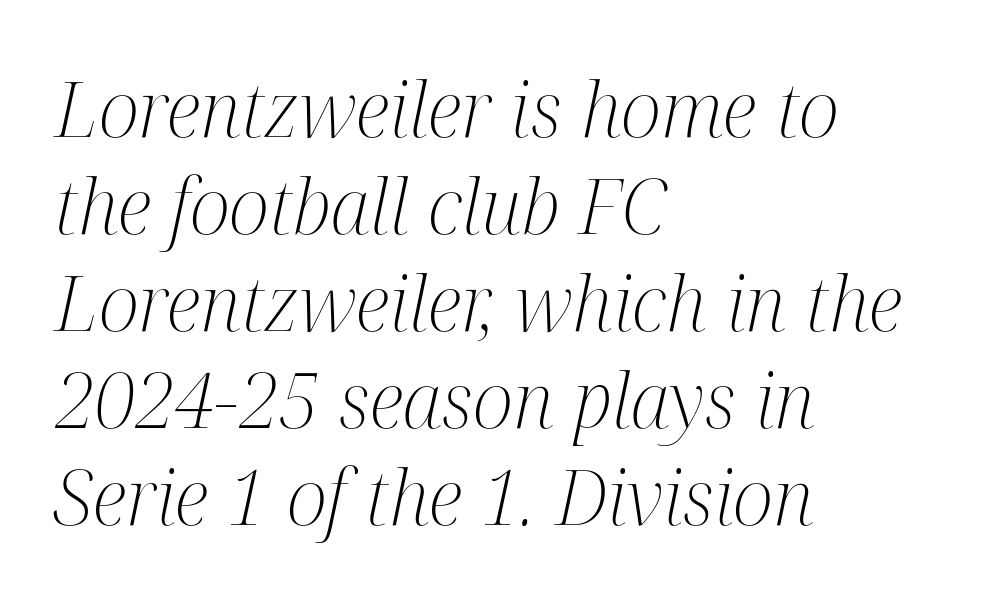
Yep, those are serifs on the letters. Is the type slanted? Yes — the strokes lean at a clear angle. Caption: standard tracking, unaltered. Vertical spacing — default. The face used here is proportionally spaced, like ordinary book or web type.
